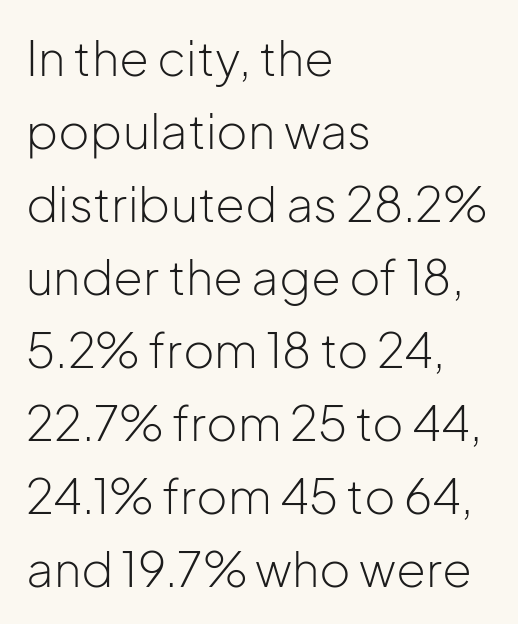
{"serif": "no", "italic": "no", "bold": "no", "weight": "light", "width": "normal", "stroke_contrast": "low", "x_height": "medium", "monospaced": "no", "underline": "no", "align": "left", "line_spacing": "normal", "line_spacing_ratio": 1.52, "letter_spacing": "normal", "letter_spacing_em": 0.0, "glyph_px": 48}
